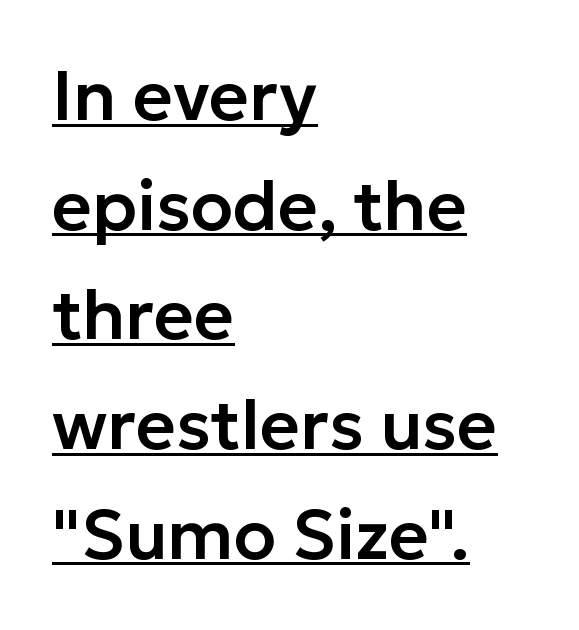
It's the straight-up-and-down kind of type. Rows of type keep a routine distance in the vertical direction. Check the space under the baseline: a stroke is drawn there. Classification — sans serif.
